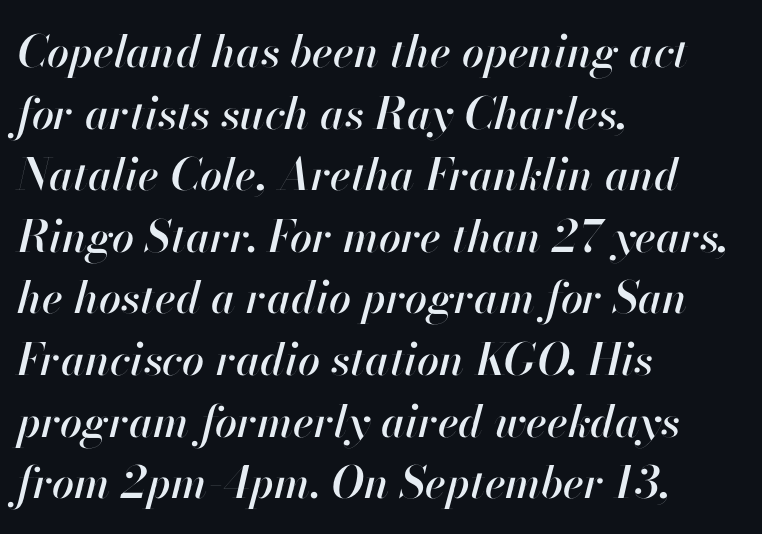
Q: Is the text italic (slanted)? A: Yes, it leans right by about 13 degrees.
Q: Is the text underlined? A: No.
Q: How is the paragraph aligned? A: Left-aligned.
Q: Is the spacing between letters normal or unusually wide? A: Normal.
Q: Is the spacing between lines tight, normal or loose? A: Normal.
Q: Width (condensed, normal, or wide)? A: Normal.
Q: Stroke contrast? A: High.
Q: x-height? A: Small.
Q: Monospaced? A: No.
